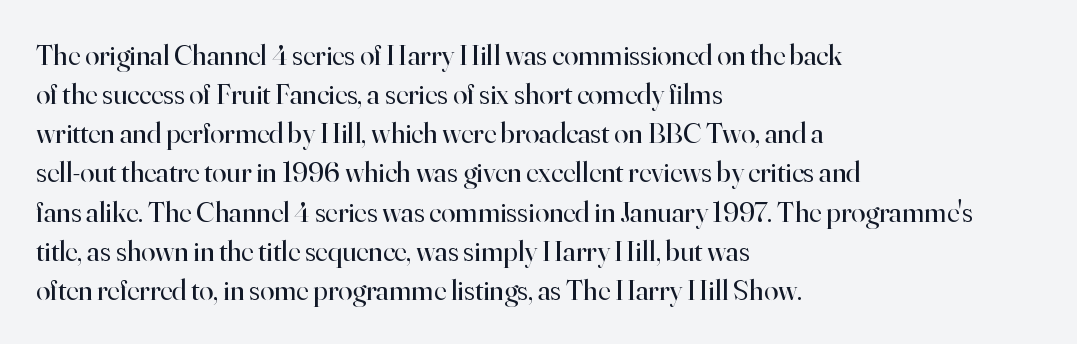
Q: Is the text bold? A: No.
Q: Is the text italic (slanted)? A: No, it is upright.
Q: Is the typeface a serif or a sans-serif typeface? A: Serif.
Q: Is the text underlined? A: No.
Q: How is the paragraph aligned? A: Left-aligned.
Q: Is the spacing between letters normal or unusually wide? A: Normal.
Q: Is the spacing between lines tight, normal or loose? A: Normal.
Q: Width (condensed, normal, or wide)? A: Normal.
Q: Stroke contrast? A: High.
Q: x-height? A: Small.
Q: Monospaced? A: No.
